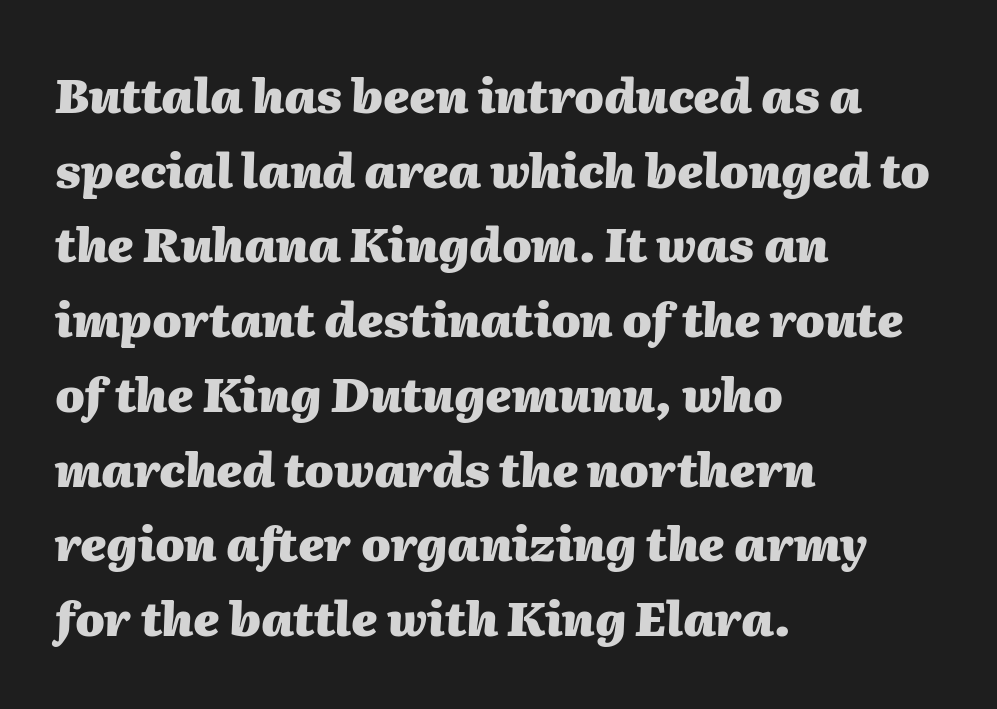
The image shows 47 px heavy type, italic (leaning right); set left-aligned, normal line spacing (1.59x), normal letter spacing, not underlined; medium stroke contrast and a medium x-height.
